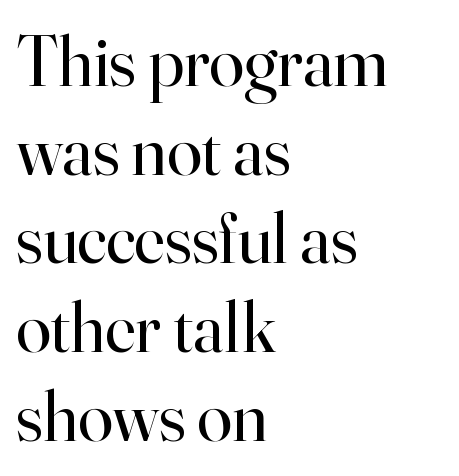
Only glyphs here, with clear space below each row. Is there any slant? The stems are plumb. The face used here is rendered with its standard letterfit. Here the designer chose a conventional face with non-uniform glyph widths. These lines are composed in type with serifs.
